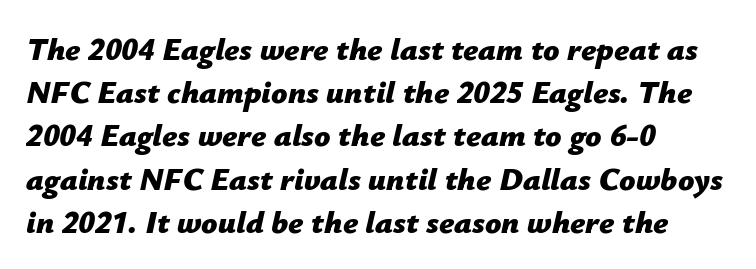
{"italic": "yes", "lean": "right", "slant_degrees": 12, "bold": "yes", "weight": "bold", "width": "normal", "stroke_contrast": "low", "x_height": "medium", "monospaced": "no", "underline": "no", "align": "left", "line_spacing": "normal", "line_spacing_ratio": 1.35, "letter_spacing": "normal", "letter_spacing_em": 0.0, "glyph_px": 32}
